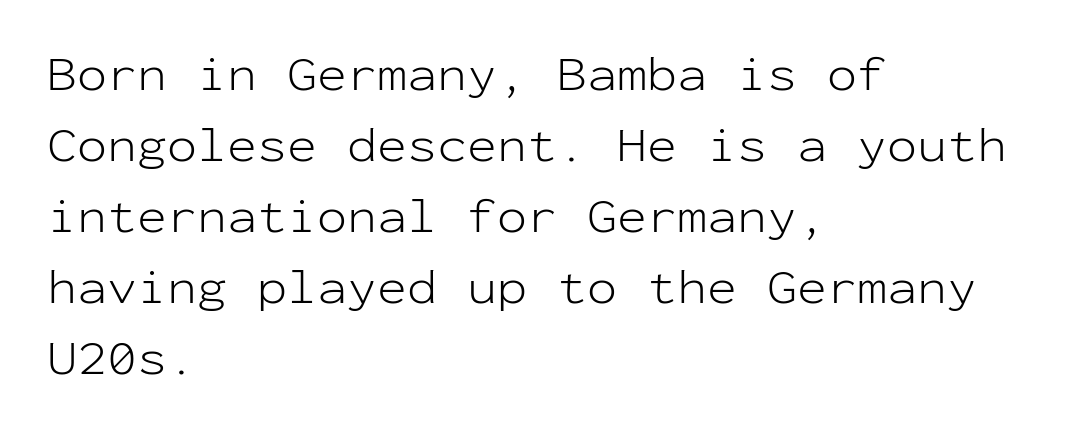
Quick note: underline off. Serif or sans? Sans — the stroke terminals are bare. Do the letters lean? They stand straight. The face used here is rendered with its standard letterfit.
